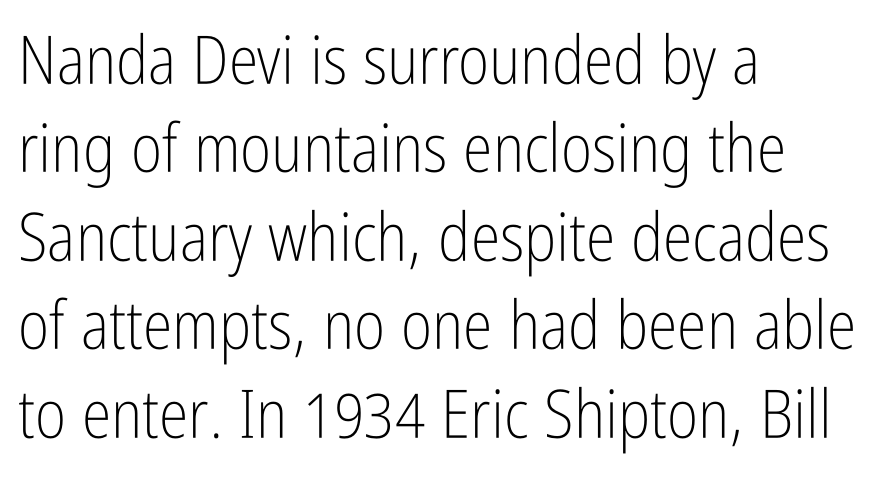
The image shows 67 px light, condensed sans-serif type, upright; set left-aligned, normal line spacing (1.32x), normal letter spacing, not underlined; low stroke contrast and a medium x-height.
